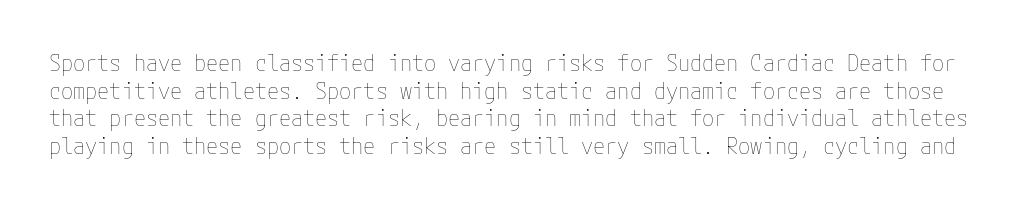
{"italic": "no", "bold": "no", "underline": "no", "line_spacing": "normal", "line_spacing_ratio": 1.26, "letter_spacing": "normal", "letter_spacing_em": 0.0, "glyph_px": 22}
